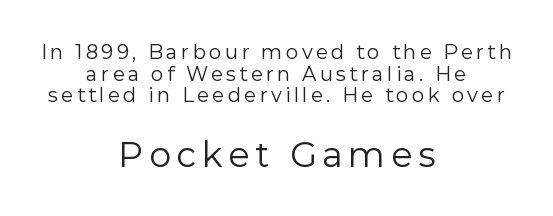
The image shows 35 px regular-weight sans-serif type, upright; set centered, tight line spacing (1.08x), not underlined; the second (bottom) block is 1.75x larger; low stroke contrast and a medium x-height.
